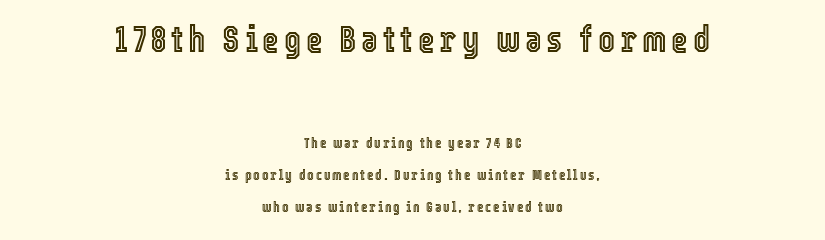
{"italic": "no", "width": "condensed", "x_height": "medium", "monospaced": "no", "underline": "no", "align": "center", "line_spacing": "loose", "line_spacing_ratio": 2.3, "larger_block": "first", "size_ratio": 2.57, "glyph_px": 36}
